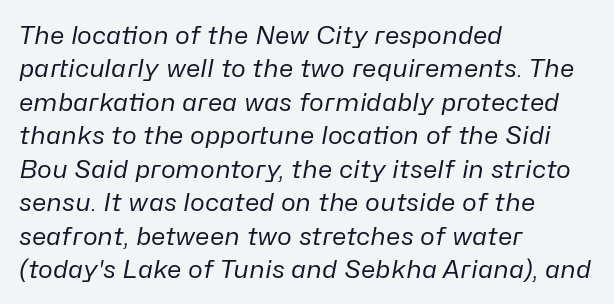
Q: Is the text bold? A: No.
Q: Is the text italic (slanted)? A: Yes, it leans right by about 10 degrees.
Q: Is the text underlined? A: No.
Q: How is the paragraph aligned? A: Left-aligned.
Q: Is the spacing between letters normal or unusually wide? A: Normal.
Q: Is the spacing between lines tight, normal or loose? A: Normal.
